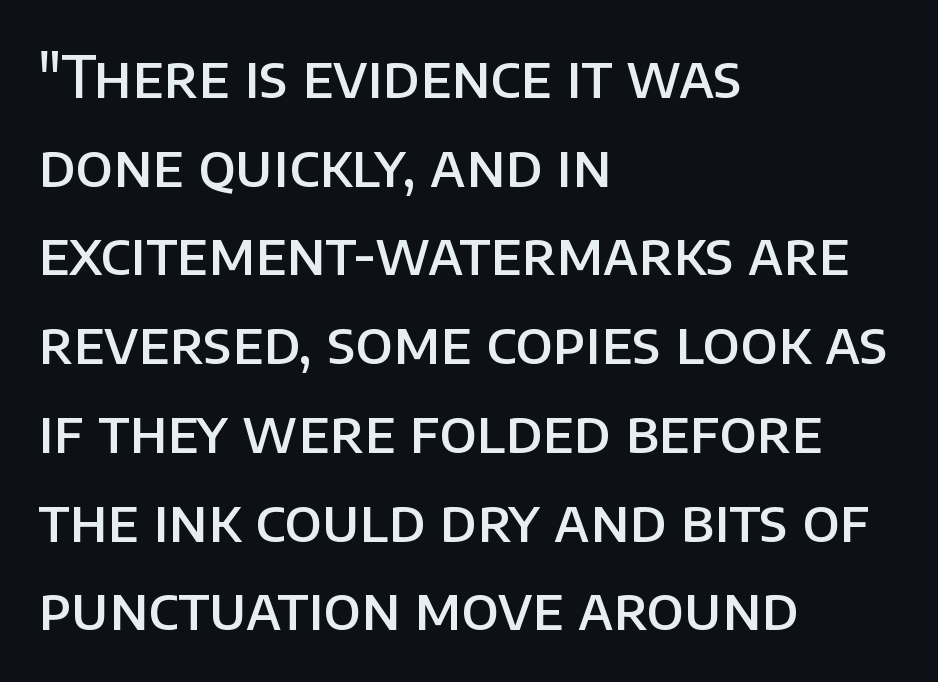
Spacing verdict: proportional, widths tailored to each character. Nope, no serifs anywhere on these letters. The typography opts for an upright posture over an oblique one. Weight check: semibold — heavier than regular, not quite bold.
